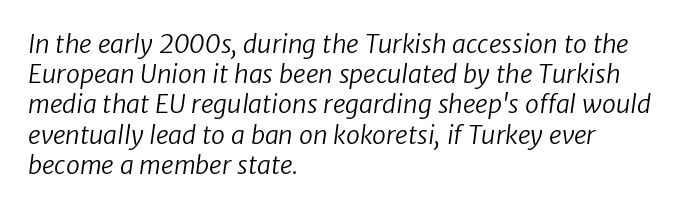
{"bold": "no", "underline": "no", "align": "left", "line_spacing_ratio": 1.21, "letter_spacing": "normal", "letter_spacing_em": 0.0, "glyph_px": 25}
